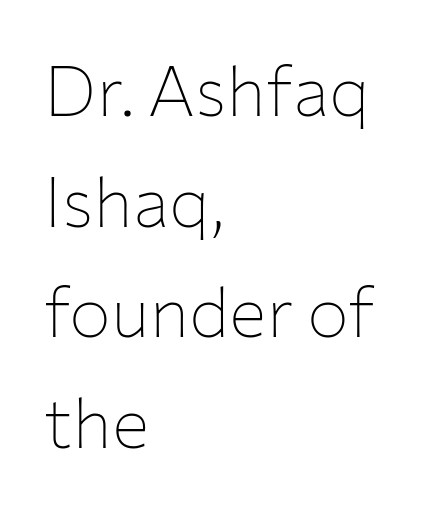
The image shows 70 px thin sans-serif type, upright; set left-aligned, normal line spacing (1.58x), normal letter spacing, not underlined; low stroke contrast and a medium x-height.
